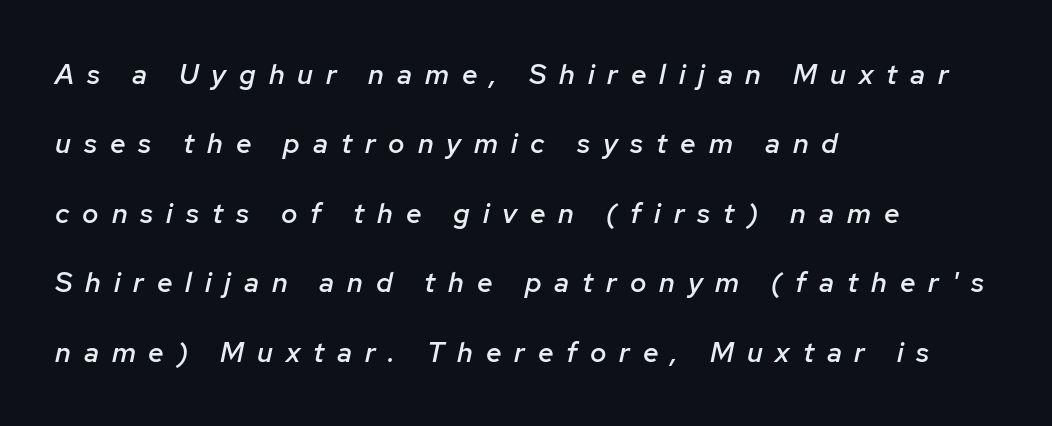
Q: Is the text bold? A: Semi-bold.
Q: Is the text italic (slanted)? A: Yes, it leans right by about 12 degrees.
Q: Is the text underlined? A: No.
Q: How is the paragraph aligned? A: Left-aligned.
Q: Is the spacing between letters normal or unusually wide? A: Unusually wide.
Q: Is the spacing between lines tight, normal or loose? A: Loose.
Q: Width (condensed, normal, or wide)? A: Normal.
Q: Stroke contrast? A: Low.
Q: x-height? A: Medium.
Q: Monospaced? A: No.
